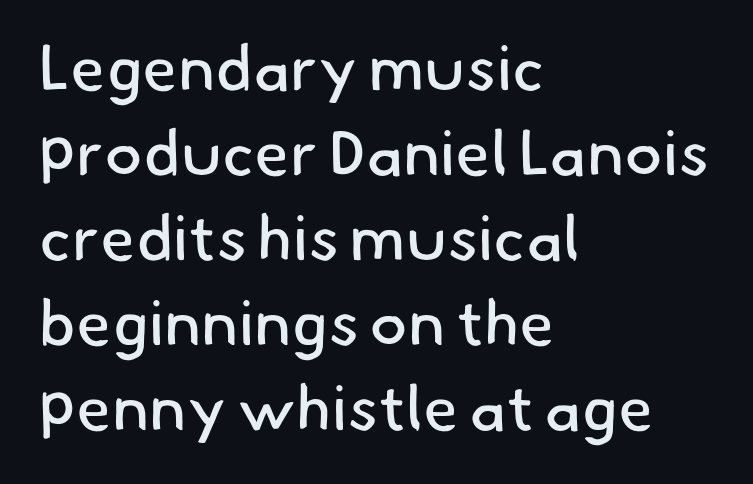
The letters carry no serifs — their stems end cleanly without finishing strokes. Alignment: flush left. The weight tops out at a normal text grade. Is the letter spacing exaggerated? No — it looks like the ordinary default. Check the space under the baseline: it is left empty. The face used here is proportionally spaced, like ordinary book or web type.
